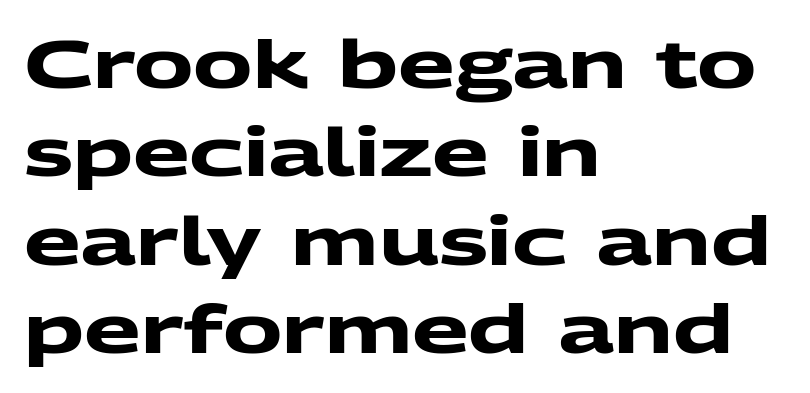
Q: Is the text bold? A: Yes.
Q: Is the typeface a serif or a sans-serif typeface? A: Sans-serif.
Q: Is the text underlined? A: No.
Q: How is the paragraph aligned? A: Left-aligned.
Q: Is the spacing between letters normal or unusually wide? A: Normal.
Q: Is the spacing between lines tight, normal or loose? A: Normal.
Q: Width (condensed, normal, or wide)? A: Wide.
Q: Stroke contrast? A: Medium.
Q: x-height? A: Medium.
Q: Monospaced? A: No.
